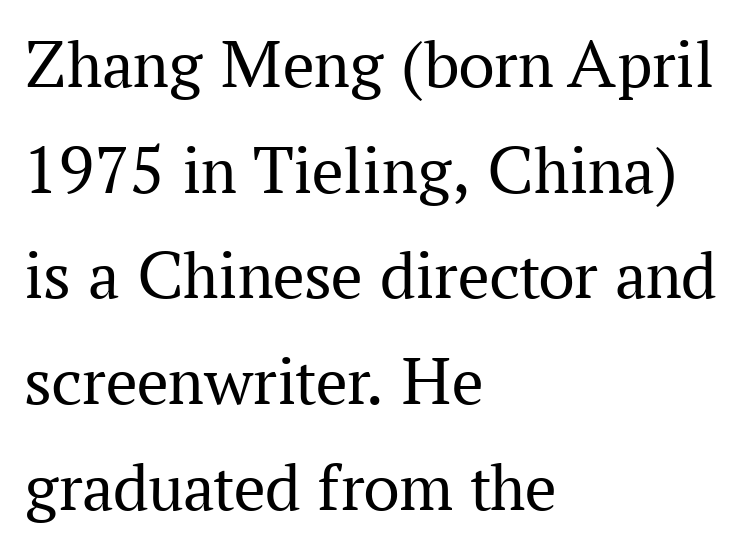
{"serif": "yes", "italic": "no", "bold": "no", "weight": "regular", "width": "normal", "stroke_contrast": "medium", "x_height": "medium", "monospaced": "no", "underline": "no", "align": "left", "line_spacing": "normal", "line_spacing_ratio": 1.51, "letter_spacing": "normal", "letter_spacing_em": 0.0, "glyph_px": 70}
